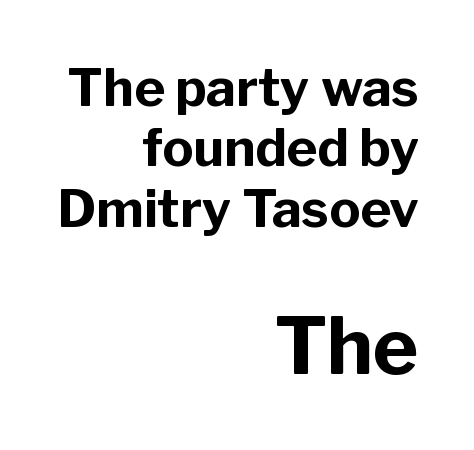
One-word summary of the alignment: right. A typesetter would call this proportional, since set widths differ per character. Heavy-handed strokes throughout: this text is bold. The rendering shows plain stroke endings on the letterforms — a sans-serif design. The gap between lines stays unmarked. These lines were composed using upright roman letters.
